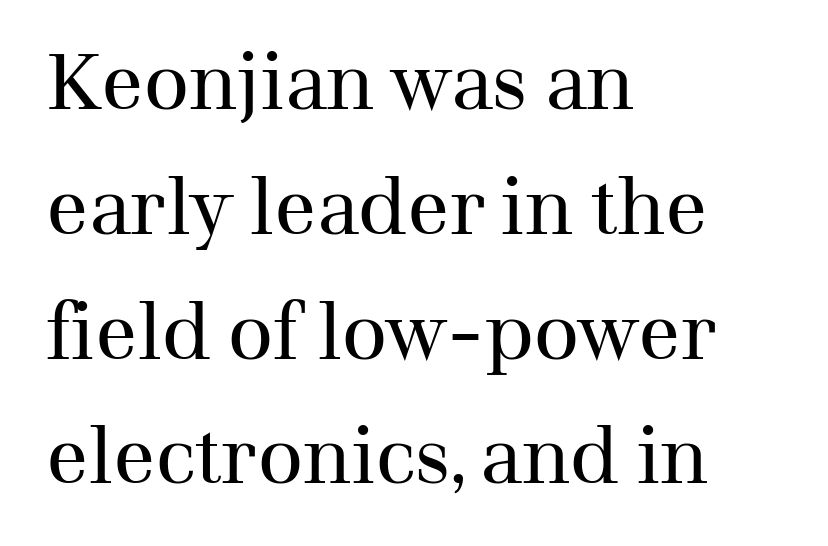
To sum up the face: it has serifs. A typesetter would mark this as roman, not italic. Just letters on the line, the space beneath them empty. These lines keep a tight, regular rhythm from letter to letter. Unbolded letterforms with no extra heft.
